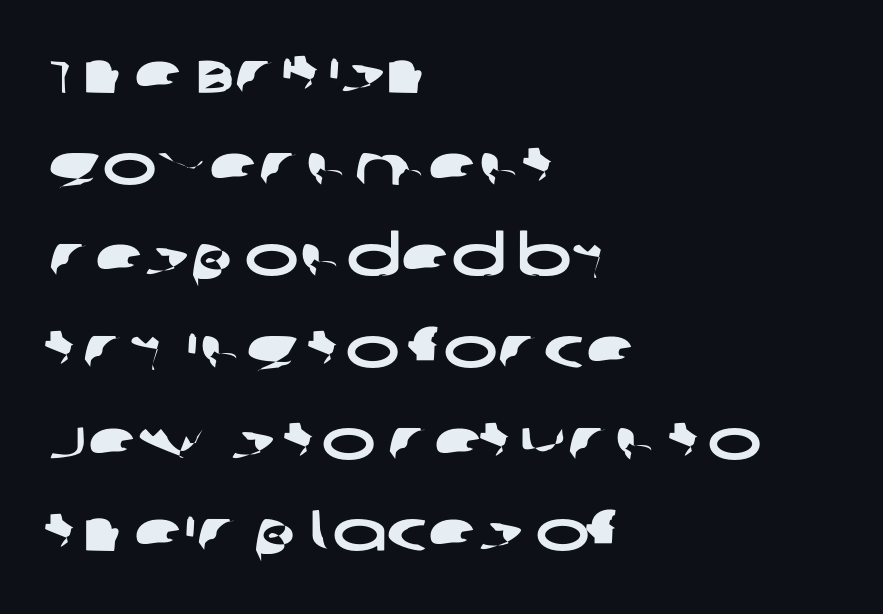
Q: Is the typeface a serif or a sans-serif typeface? A: Sans-serif.
Q: Is the text underlined? A: No.
Q: How is the paragraph aligned? A: Left-aligned.
Q: Is the spacing between letters normal or unusually wide? A: Normal.
Q: Is the spacing between lines tight, normal or loose? A: Normal.
Q: Width (condensed, normal, or wide)? A: Wide.
Q: Stroke contrast? A: Low.
Q: x-height? A: Large.
Q: Monospaced? A: No.
